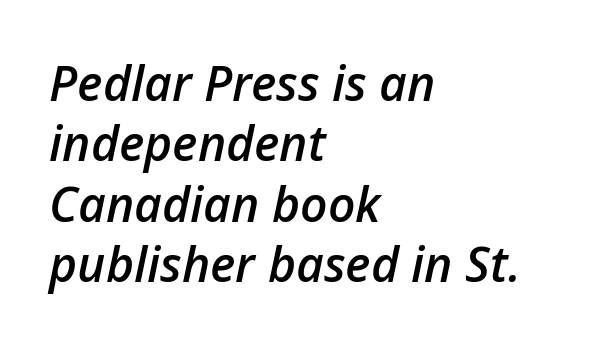
{"italic": "yes", "lean": "right", "slant_degrees": 12, "bold": "semi", "weight": "semibold", "width": "normal", "stroke_contrast": "low", "x_height": "medium", "monospaced": "no", "underline": "no", "align": "left", "line_spacing": "normal", "line_spacing_ratio": 1.26, "letter_spacing": "normal", "letter_spacing_em": 0.0, "glyph_px": 48}
